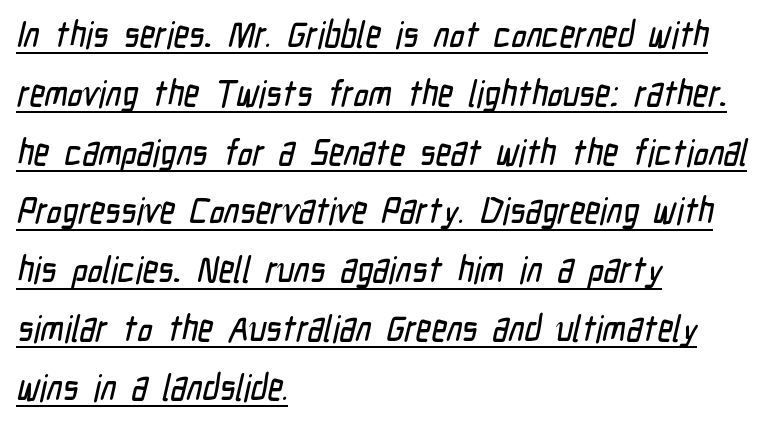
Glyph-to-glyph distance matches everyday printed text. Summary of vertical rhythm: regular, with standard interline spacing. Typographically, this falls in the sans-serif category. The letters advance in unequal steps, a hallmark of proportional type. Is there an underline? Yes — a line sits under the letters. The typesetter chose a ragged-right arrangement here.
